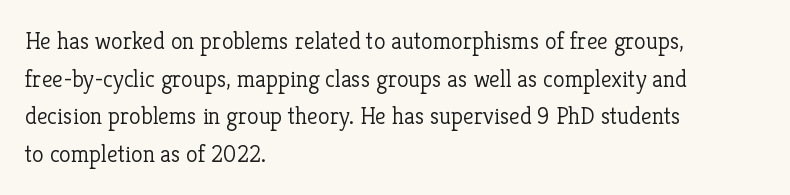
Q: Is the text bold? A: No.
Q: Is the text italic (slanted)? A: No, it is upright.
Q: Is the text underlined? A: No.
Q: How is the paragraph aligned? A: Left-aligned.
Q: Is the spacing between letters normal or unusually wide? A: Normal.
Q: Is the spacing between lines tight, normal or loose? A: Normal.
